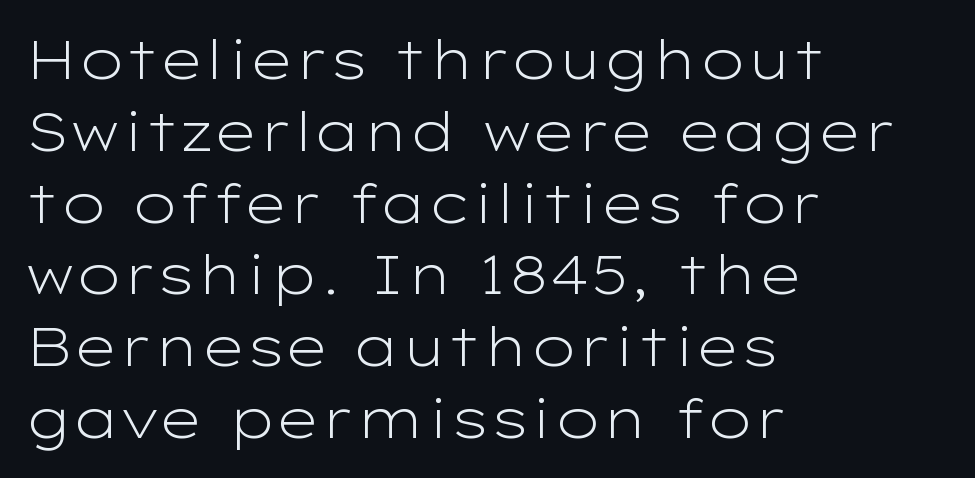
Evenly set lines give the paragraph a standard silhouette. The type sits square on the baseline with zero lean. Only glyphs here, with clear space below each row. What stands out about the letter spacing? Nothing — it is the standard amount. The glyphs in this specimen are sans serif.
